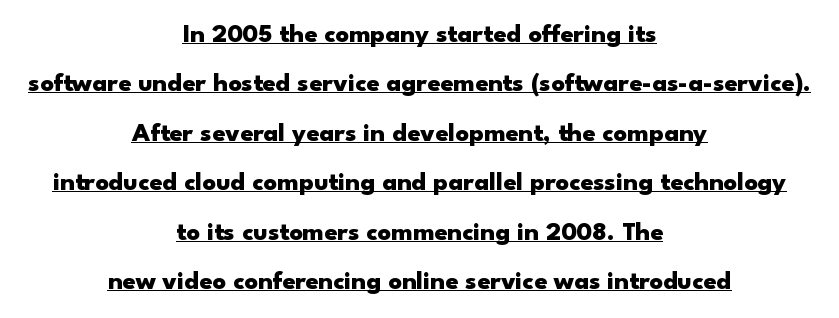
Q: Is the text bold? A: Yes.
Q: Is the text italic (slanted)? A: No, it is upright.
Q: Is the text underlined? A: Yes.
Q: How is the paragraph aligned? A: Centered.
Q: Is the spacing between letters normal or unusually wide? A: Normal.
Q: Is the spacing between lines tight, normal or loose? A: Loose.
